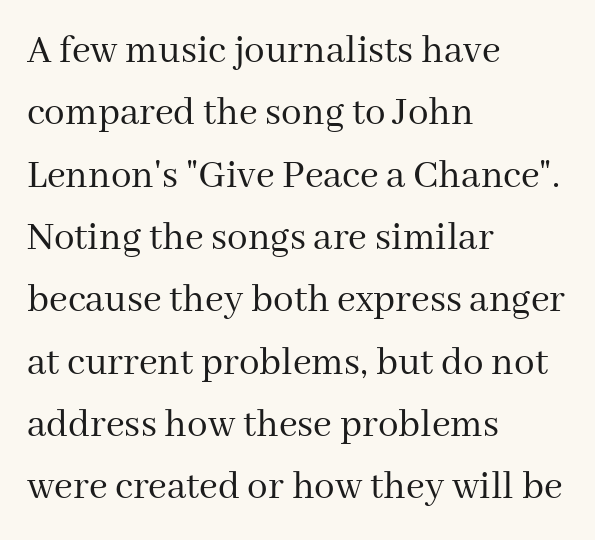
The image shows 41 px regular-weight serif type, upright; set left-aligned, normal line spacing (1.52x), normal letter spacing, not underlined; medium stroke contrast and a medium x-height.
